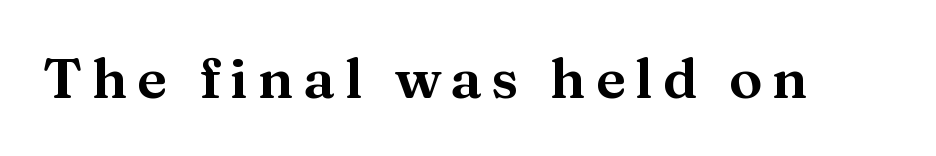
Descenders are the only things crossing below the line. The designer went with a serif here, giving each stem small feet. A typesetter would mark this as roman, not italic. Is this a fixed-width face? No — the glyphs have proportional, varying widths.
